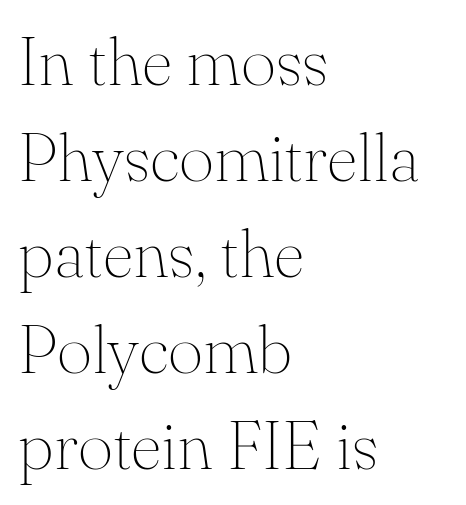
{"serif": "yes", "italic": "no", "bold": "no", "weight": "thin", "width": "normal", "stroke_contrast": "medium", "x_height": "small", "monospaced": "no", "underline": "no", "align": "left", "line_spacing": "normal", "line_spacing_ratio": 1.41, "letter_spacing": "normal", "letter_spacing_em": 0.0, "glyph_px": 68}
